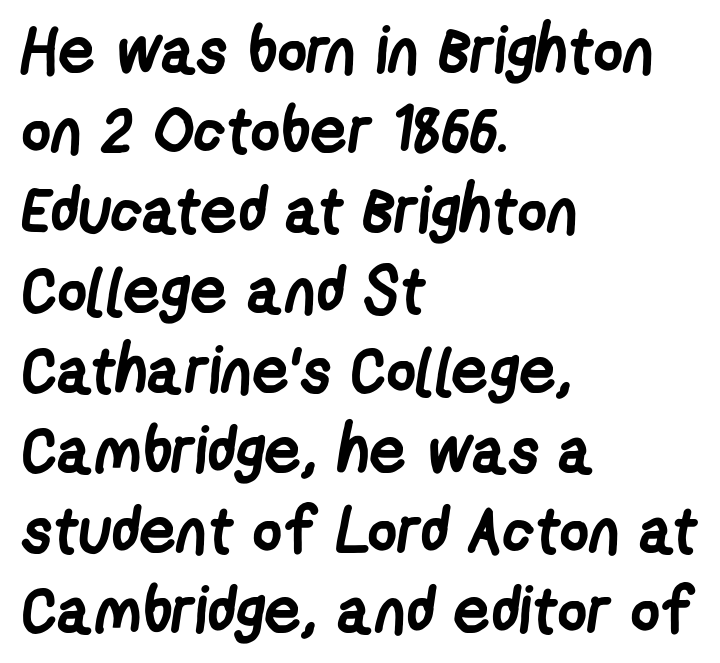
Q: Is the text bold? A: Yes.
Q: Is the typeface a serif or a sans-serif typeface? A: Sans-serif.
Q: Is the text underlined? A: No.
Q: How is the paragraph aligned? A: Left-aligned.
Q: Is the spacing between letters normal or unusually wide? A: Normal.
Q: Width (condensed, normal, or wide)? A: Condensed.
Q: Stroke contrast? A: Low.
Q: x-height? A: Medium.
Q: Monospaced? A: No.
